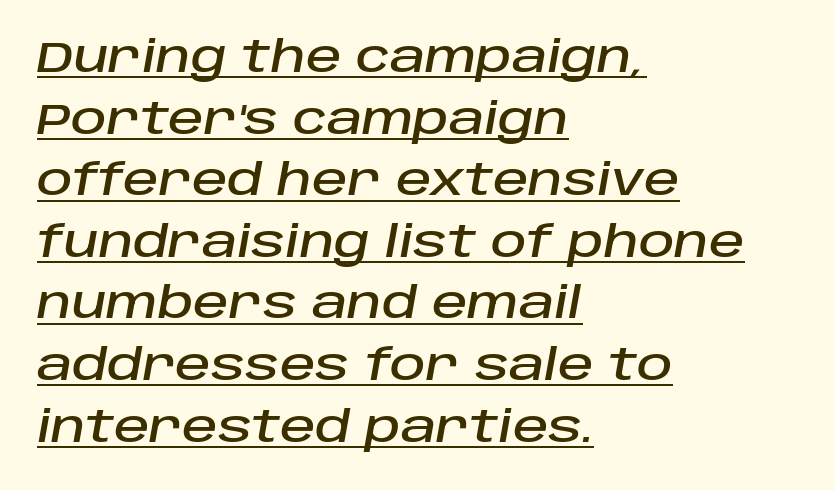
Students, observe the line beneath the letters — that is underlining. An italicized treatment has been applied to the whole sample. Look at the tracking — it's just the regular setting, nothing added. This sample has the flowing, uneven cadence of proportional lettering.
